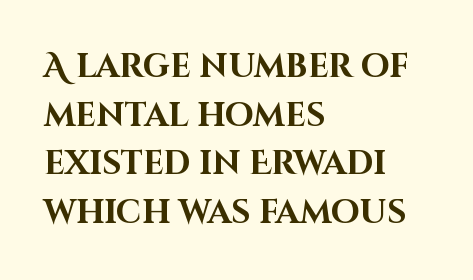
{"serif": "no", "italic": "no", "bold": "yes", "weight": "bold", "width": "normal", "stroke_contrast": "high", "x_height": "large", "monospaced": "no", "underline": "no", "align": "left", "line_spacing": "normal", "line_spacing_ratio": 1.47, "letter_spacing": "normal", "letter_spacing_em": 0.0, "glyph_px": 33}
